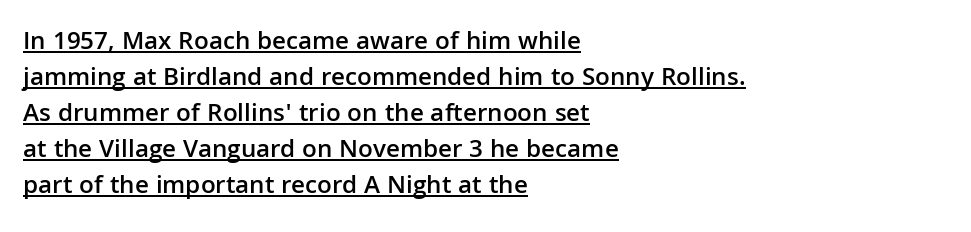
{"italic": "no", "bold": "semi", "underline": "yes", "align": "left", "line_spacing": "normal", "line_spacing_ratio": 1.38, "letter_spacing": "normal", "letter_spacing_em": 0.0, "glyph_px": 26}
